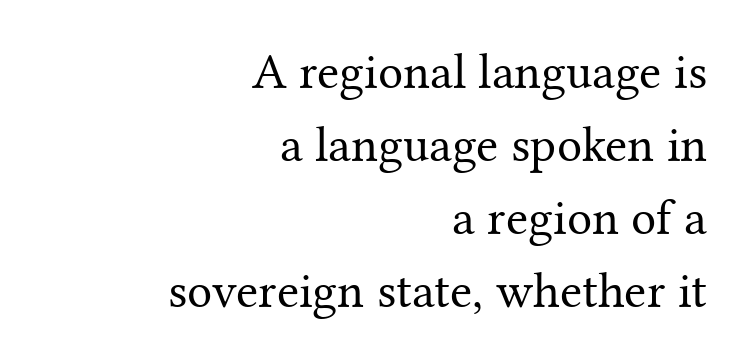
{"serif": "yes", "italic": "no", "bold": "no", "weight": "regular", "width": "normal", "stroke_contrast": "medium", "x_height": "medium", "monospaced": "no", "underline": "no", "align": "right", "line_spacing": "normal", "line_spacing_ratio": 1.46, "letter_spacing": "normal", "letter_spacing_em": 0.0, "glyph_px": 50}
